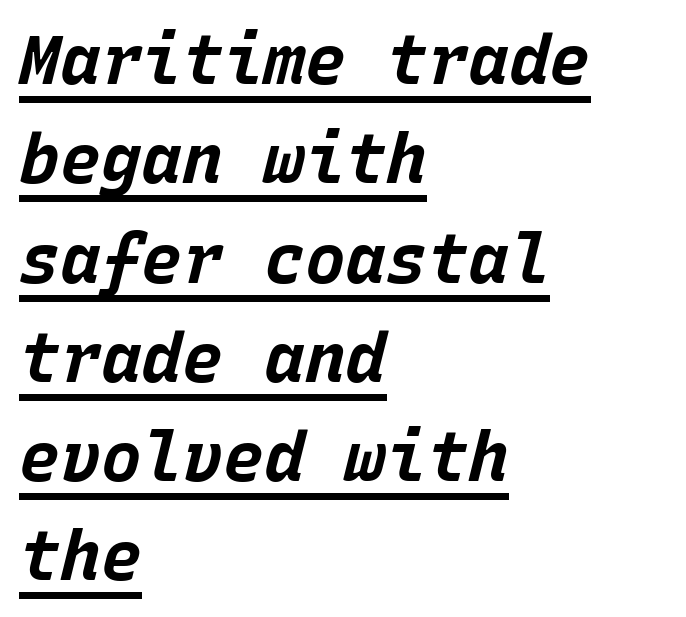
The image shows 68 px bold type, italic (leaning right), monospaced; set left-aligned, normal line spacing (1.46x), normal letter spacing, underlined; low stroke contrast and a large x-height.
